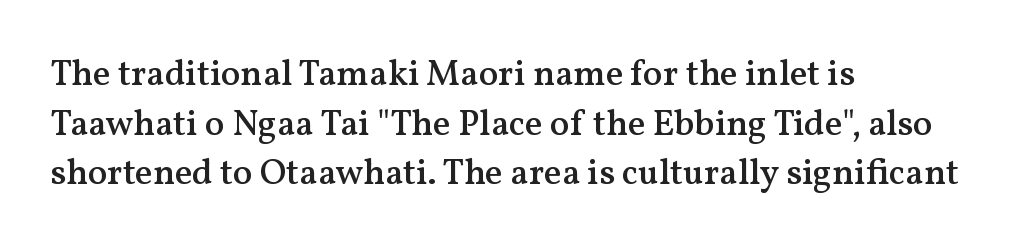
Q: Is the text bold? A: Semi-bold.
Q: Is the text italic (slanted)? A: No, it is upright.
Q: Is the typeface a serif or a sans-serif typeface? A: Serif.
Q: Is the text underlined? A: No.
Q: How is the paragraph aligned? A: Left-aligned.
Q: Is the spacing between letters normal or unusually wide? A: Normal.
Q: Is the spacing between lines tight, normal or loose? A: Normal.
Q: Width (condensed, normal, or wide)? A: Normal.
Q: Stroke contrast? A: Medium.
Q: x-height? A: Medium.
Q: Monospaced? A: No.
